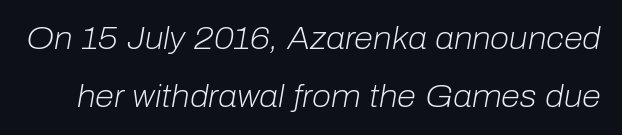
{"italic": "yes", "lean": "right", "slant_degrees": 10, "bold": "no", "weight": "light", "width": "normal", "stroke_contrast": "low", "x_height": "medium", "monospaced": "no", "underline": "no", "line_spacing_ratio": 1.86, "letter_spacing": "normal", "letter_spacing_em": 0.0, "glyph_px": 31}
